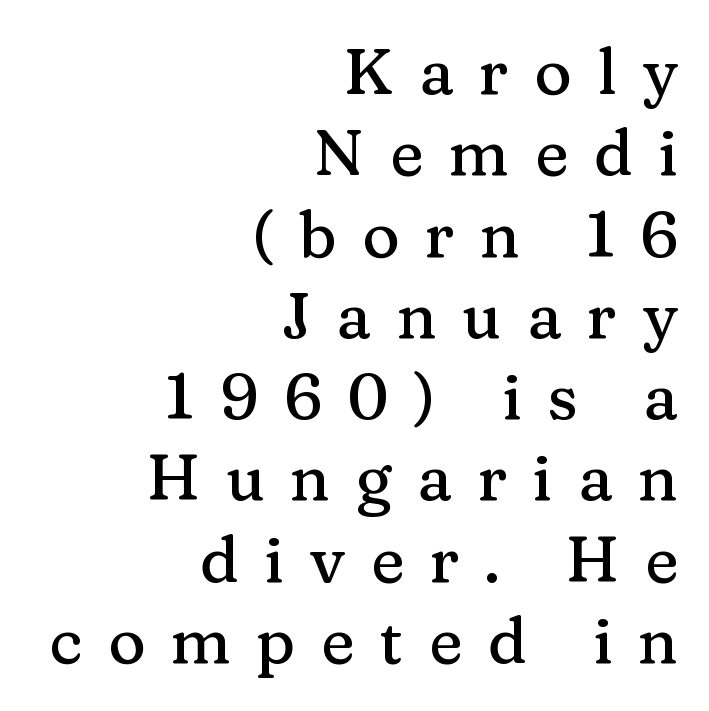
The image shows 64 px serif type, upright; set right-aligned, normal line spacing (1.27x), unusually wide letter spacing (+0.4 em), not underlined; medium stroke contrast and a medium x-height.
